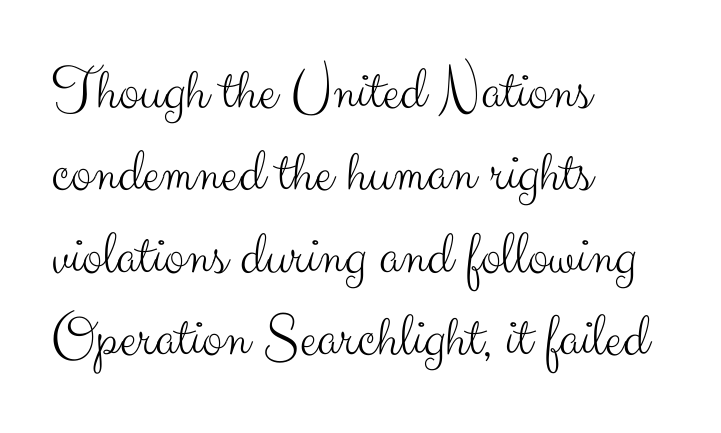
{"serif": "no", "bold": "no", "weight": "light", "width": "normal", "stroke_contrast": "medium", "x_height": "small", "monospaced": "no", "underline": "no", "align": "left", "line_spacing": "normal", "line_spacing_ratio": 1.33, "letter_spacing": "normal", "letter_spacing_em": 0.0, "glyph_px": 62}
